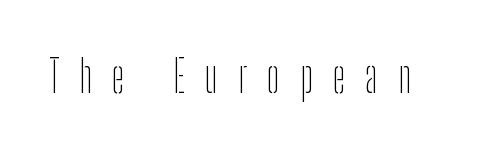
The image shows 44 px thin, condensed sans-serif type, upright; set unusually wide letter spacing (+0.45 em), not underlined; low stroke contrast and a medium x-height.
